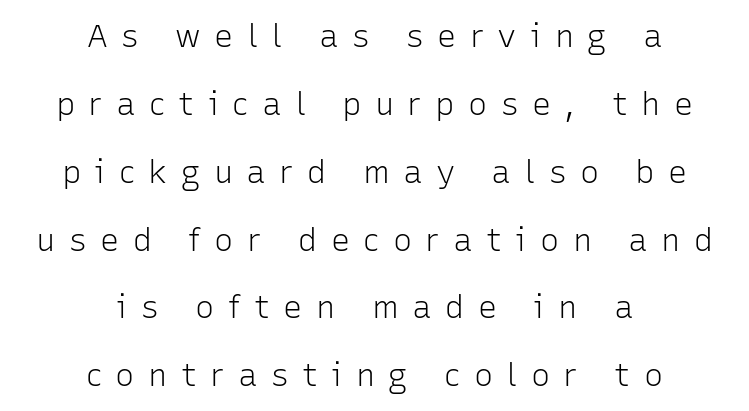
The image shows 32 px light sans-serif type, upright; set centered, loose line spacing (2.12x), unusually wide letter spacing (+0.42 em), not underlined; low stroke contrast and a medium x-height.
